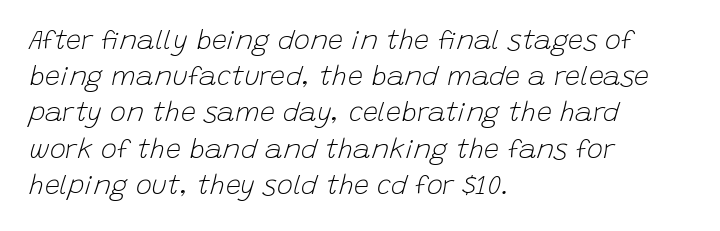
Q: Is the text bold? A: No.
Q: Is the text italic (slanted)? A: Yes, it leans right by about 15 degrees.
Q: Is the text underlined? A: No.
Q: How is the paragraph aligned? A: Left-aligned.
Q: Is the spacing between letters normal or unusually wide? A: Normal.
Q: Is the spacing between lines tight, normal or loose? A: Normal.
